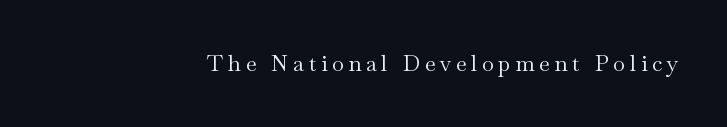
A quiet, ordinary-to-light weight characterises the typeface. Underlining? Definitely not there. Tracking here is generous; glyphs stand well apart from one another. The text block is weighted toward the right margin, trailing off unevenly leftward. Characters remain perfectly vertical along every line.
